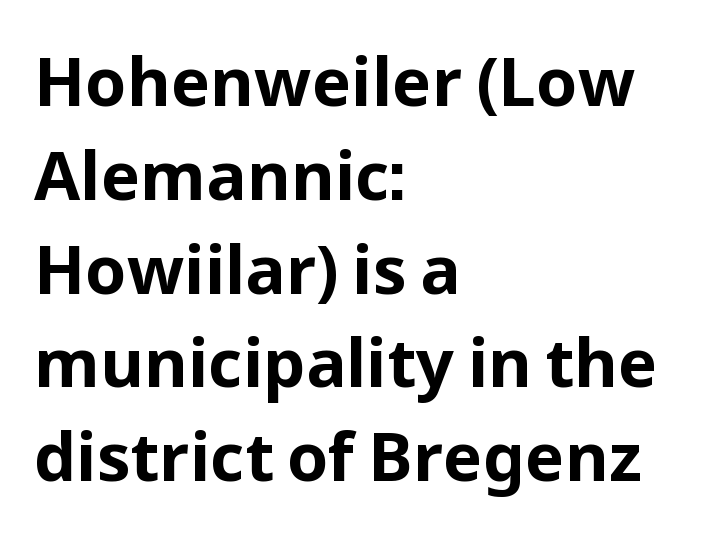
{"serif": "no", "italic": "no", "bold": "yes", "weight": "bold", "width": "normal", "stroke_contrast": "low", "x_height": "medium", "monospaced": "no", "underline": "no", "align": "left", "line_spacing": "normal", "line_spacing_ratio": 1.4, "letter_spacing": "normal", "letter_spacing_em": 0.0, "glyph_px": 67}
